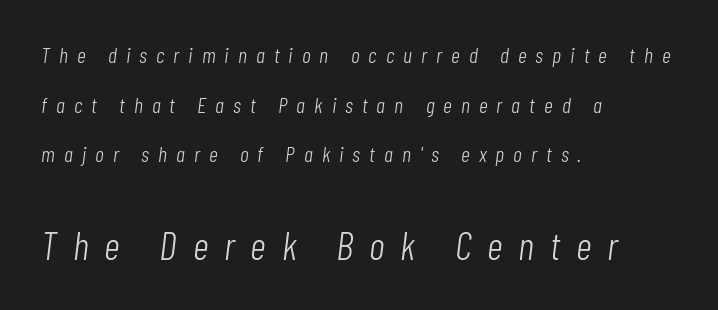
The image shows 39 px light, condensed type, italic (leaning right); set left-aligned, loose line spacing (2.26x), unusually wide letter spacing (+0.41 em), not underlined; the second (bottom) block is 1.77x larger; low stroke contrast and a medium x-height.
